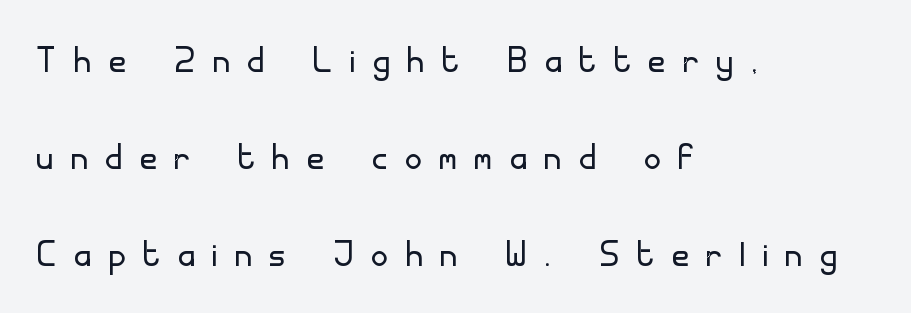
The image shows 46 px light sans-serif type, upright; set left-aligned, loose line spacing (2.11x), unusually wide letter spacing (+0.39 em), not underlined; low stroke contrast and a small x-height.
